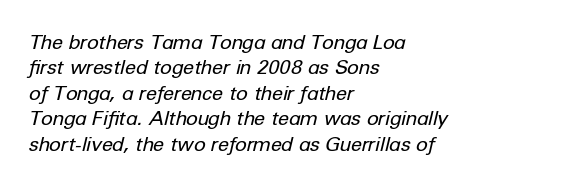
Q: Is the text bold? A: No.
Q: Is the text italic (slanted)? A: Yes, it leans right by about 12 degrees.
Q: Is the text underlined? A: No.
Q: How is the paragraph aligned? A: Left-aligned.
Q: Is the spacing between letters normal or unusually wide? A: Normal.
Q: Is the spacing between lines tight, normal or loose? A: Normal.
